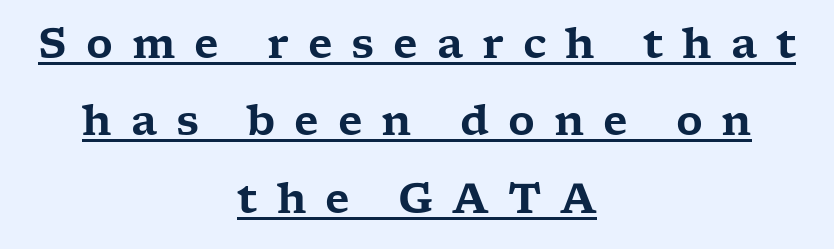
Q: Is the text italic (slanted)? A: No, it is upright.
Q: Is the typeface a serif or a sans-serif typeface? A: Serif.
Q: Is the text underlined? A: Yes.
Q: How is the paragraph aligned? A: Centered.
Q: Is the spacing between letters normal or unusually wide? A: Unusually wide.
Q: Width (condensed, normal, or wide)? A: Wide.
Q: Stroke contrast? A: Low.
Q: x-height? A: Medium.
Q: Monospaced? A: No.
